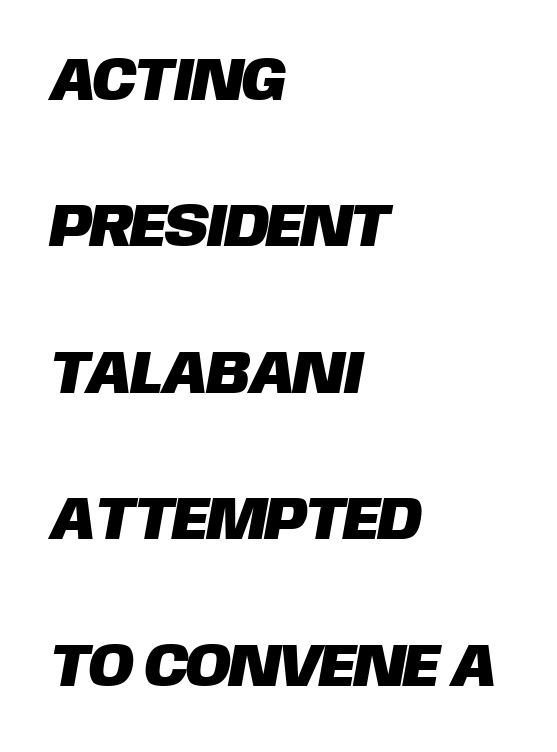
This sample trades compactness for vertical openness between lines. Looks like regular typesetting: each glyph gets only the width it needs. Does the copy run flush right? No — it runs flush left. This sample uses a sans-serif face. Look at the tracking — it's just the regular setting, nothing added.
